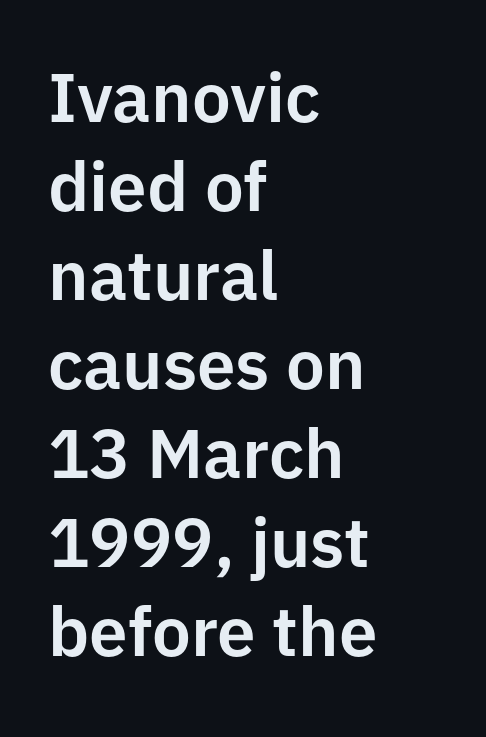
{"serif": "no", "italic": "no", "width": "normal", "stroke_contrast": "low", "x_height": "medium", "monospaced": "no", "underline": "no", "align": "left", "line_spacing": "normal", "line_spacing_ratio": 1.29, "letter_spacing": "normal", "letter_spacing_em": 0.0, "glyph_px": 69}
